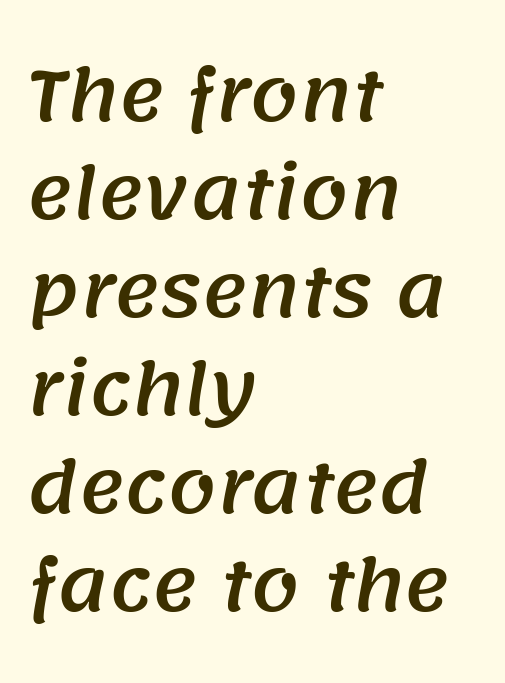
Q: Is the typeface a serif or a sans-serif typeface? A: Sans-serif.
Q: Is the text underlined? A: No.
Q: How is the paragraph aligned? A: Left-aligned.
Q: Is the spacing between letters normal or unusually wide? A: Normal.
Q: Is the spacing between lines tight, normal or loose? A: Normal.
Q: Width (condensed, normal, or wide)? A: Normal.
Q: Stroke contrast? A: Medium.
Q: x-height? A: Large.
Q: Monospaced? A: No.
